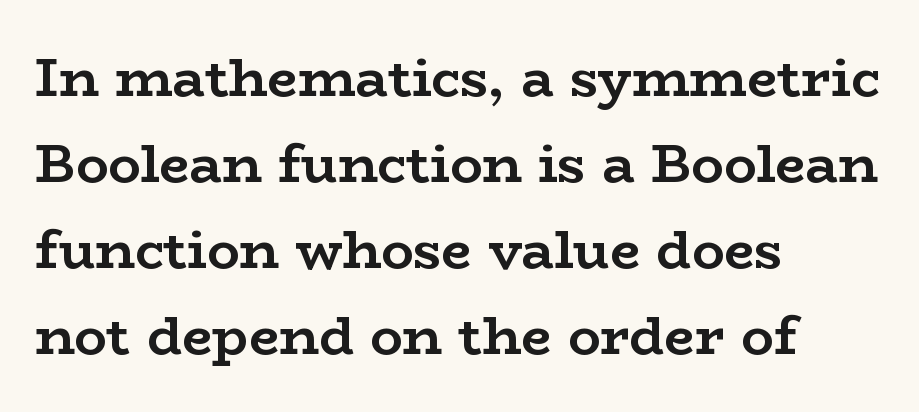
The image shows 54 px semibold, wide serif type, upright; set left-aligned, normal line spacing (1.59x), normal letter spacing, not underlined; low stroke contrast and a medium x-height.
